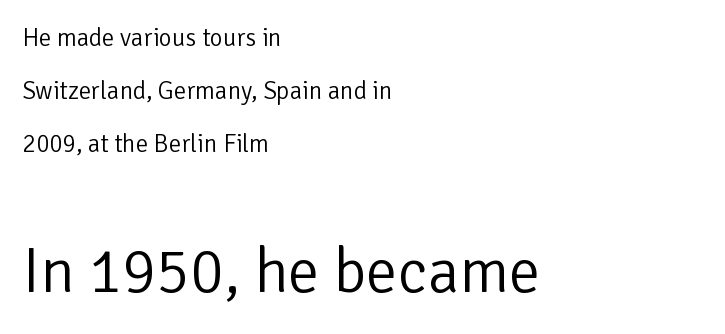
The image shows 63 px light sans-serif type, upright; set left-aligned, loose line spacing (2.13x), normal letter spacing, not underlined; the second (bottom) block is 2.52x larger; low stroke contrast and a medium x-height.
